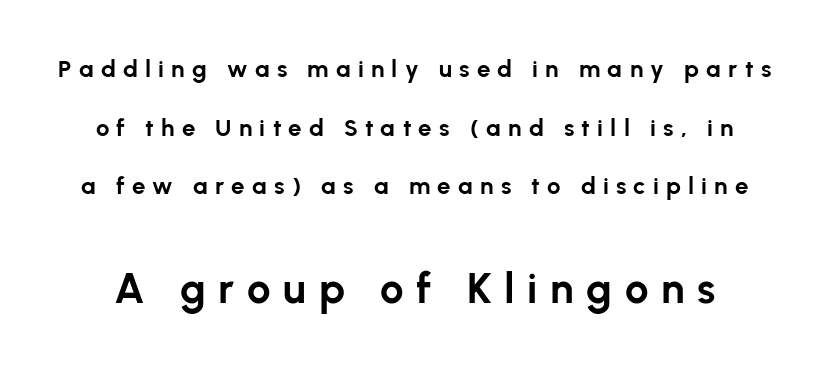
The image shows 42 px bold sans-serif type, upright; set loose line spacing (2.44x), unusually wide letter spacing (+0.3 em), not underlined; the second (bottom) block is 1.75x larger; low stroke contrast and a medium x-height.
